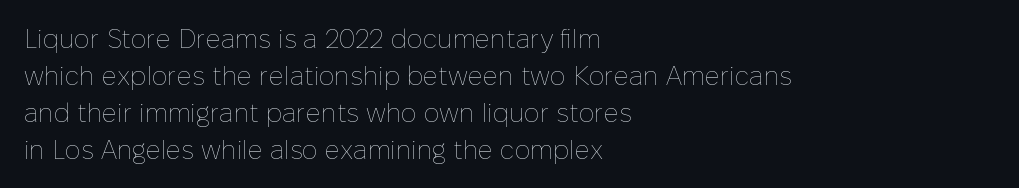
{"italic": "no", "bold": "no", "underline": "no", "align": "left", "line_spacing": "normal", "line_spacing_ratio": 1.42, "letter_spacing": "normal", "letter_spacing_em": 0.0, "glyph_px": 26}
